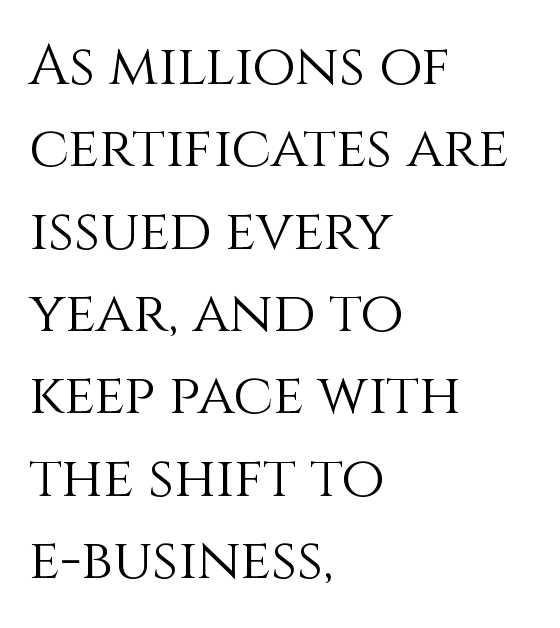
The image shows 56 px light type, upright; set left-aligned, normal line spacing (1.47x), normal letter spacing, not underlined; medium stroke contrast and a large x-height.
